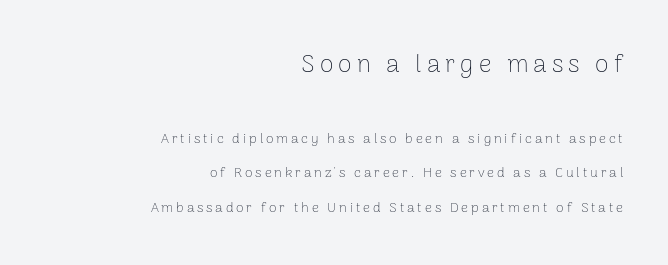
Q: Is the text bold? A: No.
Q: Is the text italic (slanted)? A: No, it is upright.
Q: Is the text underlined? A: No.
Q: How is the paragraph aligned? A: Right-aligned.
Q: Is the spacing between letters normal or unusually wide? A: Unusually wide.
Q: Is the spacing between lines tight, normal or loose? A: Loose.
Q: Which block of text is set in a larger size, the first (top) or the second (bottom)? A: The first (top) one.
